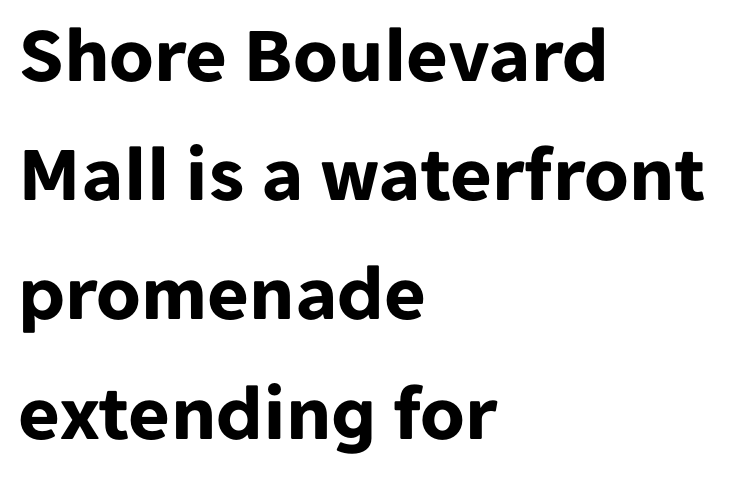
The image shows 80 px bold sans-serif type, upright; set left-aligned, normal line spacing (1.49x), normal letter spacing, not underlined; low stroke contrast and a medium x-height.
